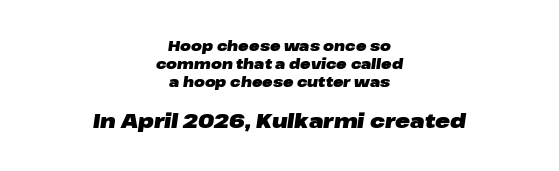
The letters sit at their default tracking, neither squeezed nor spread. The characters look thick and weighty, a clear bold. Small over large — that's the arrangement of the two blocks here. The rows are spaced the way most documents space them.
